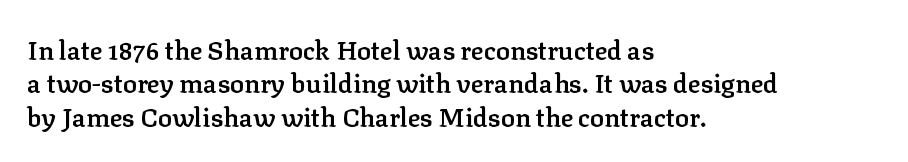
The line texture is even and compact thanks to regular tracking. Tall strokes in this sample are plumb rather than angled. The paragraph shown leans on its left margin. The strip under each line holds only bare page.
